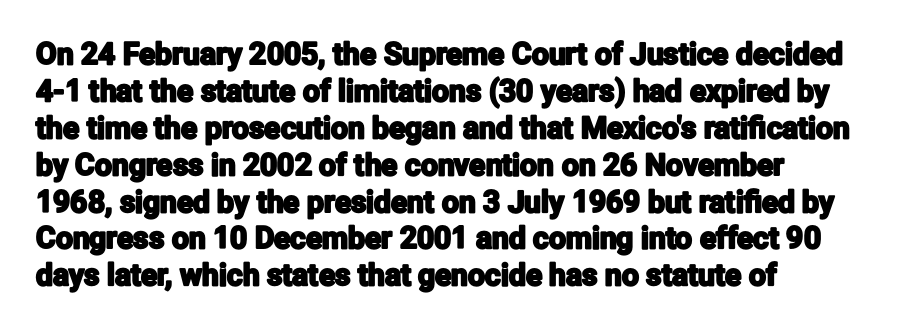
The image shows 30 px condensed sans-serif type, upright; set left-aligned, line spacing 1.23x, normal letter spacing, not underlined; low stroke contrast and a medium x-height.
